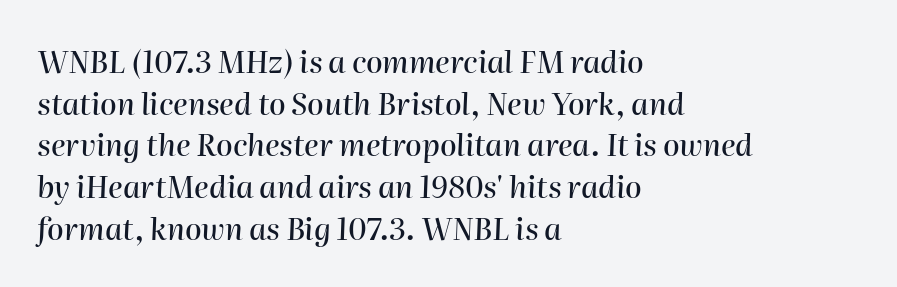
Q: Is the text italic (slanted)? A: Yes, it leans right by about 2 degrees.
Q: Is the text underlined? A: No.
Q: How is the paragraph aligned? A: Left-aligned.
Q: Is the spacing between letters normal or unusually wide? A: Normal.
Q: Is the spacing between lines tight, normal or loose? A: Normal.
Q: Width (condensed, normal, or wide)? A: Normal.
Q: Stroke contrast? A: High.
Q: x-height? A: Medium.
Q: Monospaced? A: No.
